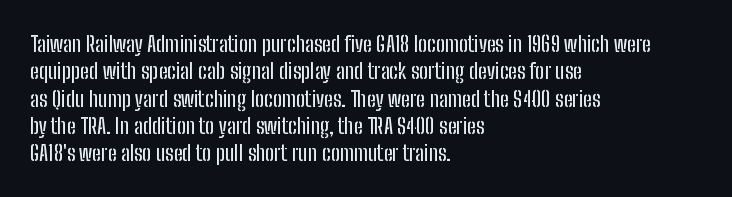
Q: Is the text italic (slanted)? A: No, it is upright.
Q: Is the text underlined? A: No.
Q: How is the paragraph aligned? A: Left-aligned.
Q: Is the spacing between letters normal or unusually wide? A: Normal.
